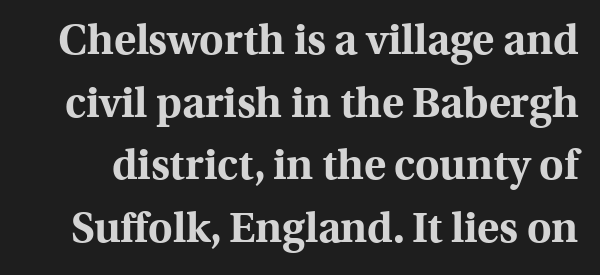
Q: Is the text bold? A: Yes.
Q: Is the text italic (slanted)? A: No, it is upright.
Q: Is the typeface a serif or a sans-serif typeface? A: Serif.
Q: Is the text underlined? A: No.
Q: Is the spacing between letters normal or unusually wide? A: Normal.
Q: Is the spacing between lines tight, normal or loose? A: Normal.
Q: Width (condensed, normal, or wide)? A: Normal.
Q: x-height? A: Medium.
Q: Monospaced? A: No.
